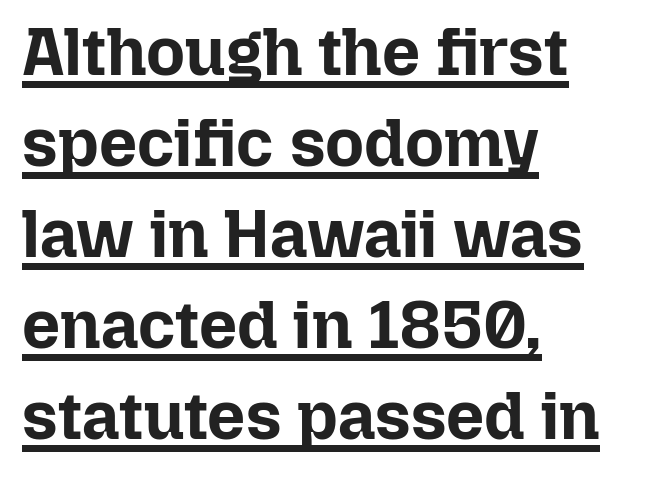
{"italic": "no", "bold": "yes", "weight": "bold", "width": "normal", "stroke_contrast": "low", "x_height": "medium", "monospaced": "no", "underline": "yes", "align": "left", "line_spacing": "normal", "line_spacing_ratio": 1.36, "letter_spacing": "normal", "letter_spacing_em": 0.0, "glyph_px": 67}
